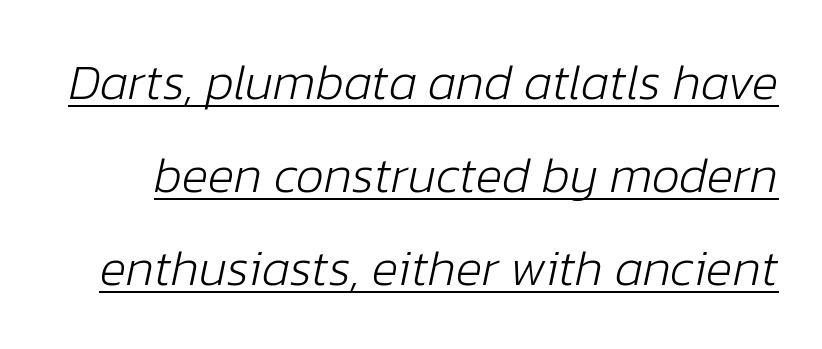
{"italic": "yes", "lean": "right", "slant_degrees": 12, "bold": "no", "weight": "light", "width": "normal", "stroke_contrast": "low", "x_height": "medium", "monospaced": "no", "underline": "yes", "line_spacing_ratio": 1.86, "letter_spacing": "normal", "letter_spacing_em": 0.0, "glyph_px": 50}
